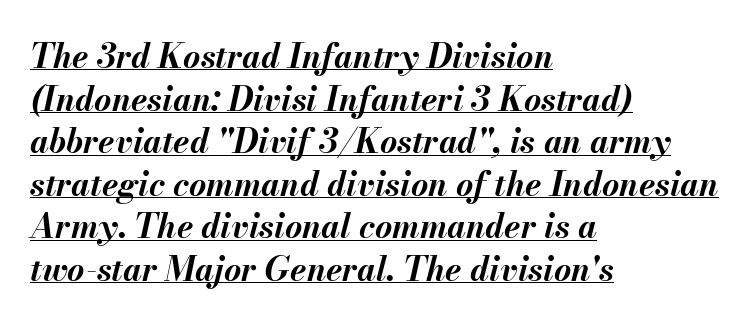
Q: Is the text bold? A: Yes.
Q: Is the text italic (slanted)? A: Yes, it leans right by about 13 degrees.
Q: Is the text underlined? A: Yes.
Q: How is the paragraph aligned? A: Left-aligned.
Q: Is the spacing between letters normal or unusually wide? A: Normal.
Q: Is the spacing between lines tight, normal or loose? A: Normal.
Q: Width (condensed, normal, or wide)? A: Normal.
Q: Stroke contrast? A: Medium.
Q: x-height? A: Small.
Q: Monospaced? A: No.
